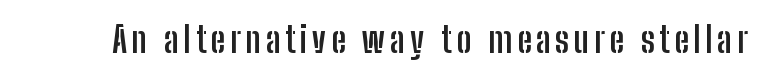
{"serif": "no", "italic": "no", "bold": "yes", "weight": "semibold", "width": "condensed", "stroke_contrast": "low", "x_height": "medium", "monospaced": "no", "underline": "no", "glyph_px": 36}
